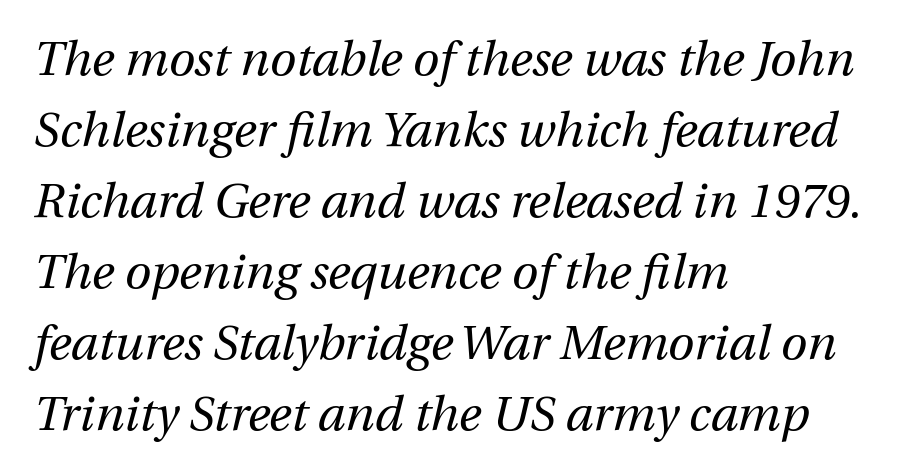
{"italic": "yes", "lean": "right", "slant_degrees": 12, "bold": "no", "weight": "regular", "width": "normal", "stroke_contrast": "medium", "x_height": "medium", "monospaced": "no", "underline": "no", "align": "left", "line_spacing": "normal", "line_spacing_ratio": 1.48, "letter_spacing": "normal", "letter_spacing_em": 0.0, "glyph_px": 48}
